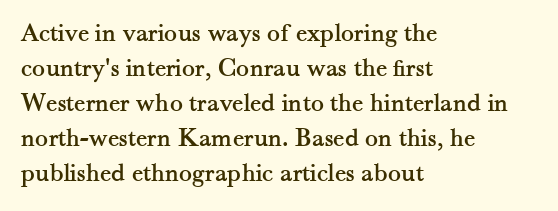
The image shows 27 px text type, upright; set left-aligned, normal line spacing (1.3x), normal letter spacing, not underlined.
